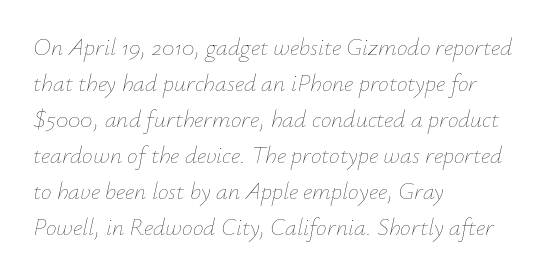
Short note: letters normally spaced. The font sits on the lighter half of the weight spectrum, regular included. Is the block centered? No — it sits flush against the left margin. When letters slant like this, we call the style italic. Lines of text with bare space underneath. The block of text has a typical density, with ordinary space between rows.
